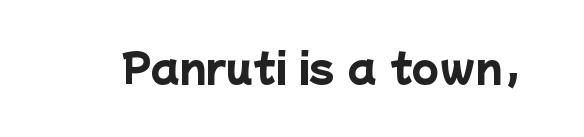
Q: Is the text bold? A: Yes.
Q: Is the typeface a serif or a sans-serif typeface? A: Sans-serif.
Q: Is the text underlined? A: No.
Q: Is the spacing between letters normal or unusually wide? A: Normal.
Q: Width (condensed, normal, or wide)? A: Normal.
Q: Stroke contrast? A: Low.
Q: x-height? A: Medium.
Q: Monospaced? A: No.
